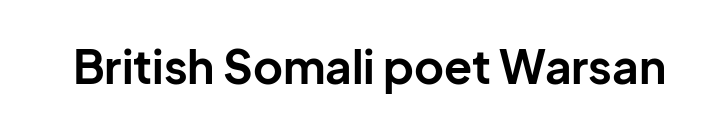
The image shows 46 px bold sans-serif type, upright; set normal letter spacing, not underlined; low stroke contrast and a medium x-height.
